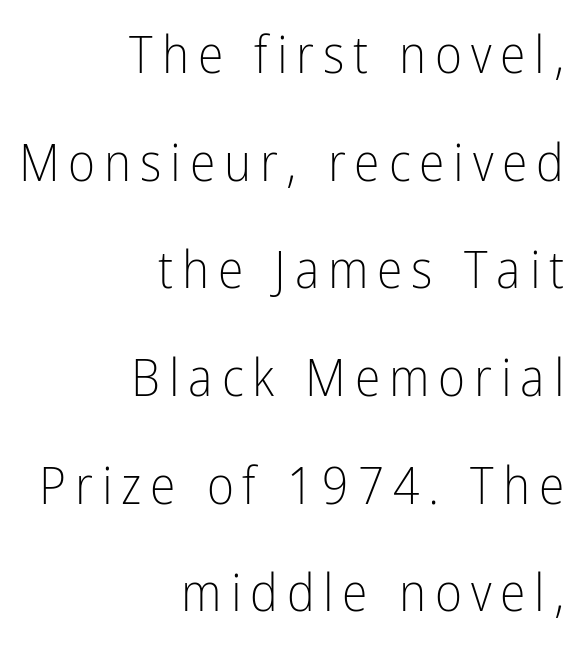
{"serif": "no", "italic": "no", "bold": "no", "weight": "light", "width": "condensed", "stroke_contrast": "low", "x_height": "medium", "monospaced": "no", "underline": "no", "align": "right", "line_spacing": "loose", "line_spacing_ratio": 2.07, "glyph_px": 52}
